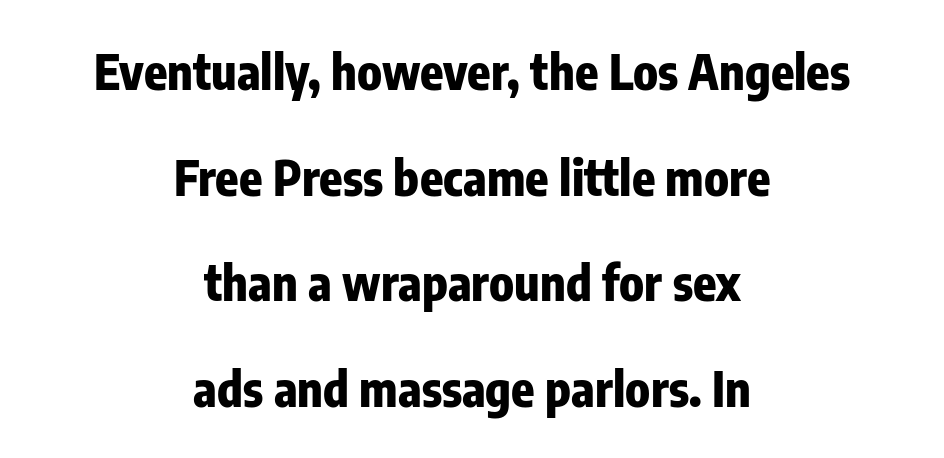
{"serif": "no", "italic": "no", "bold": "yes", "weight": "heavy", "width": "condensed", "stroke_contrast": "low", "x_height": "medium", "monospaced": "no", "underline": "no", "align": "center", "line_spacing": "loose", "line_spacing_ratio": 2.2, "letter_spacing": "normal", "letter_spacing_em": 0.0, "glyph_px": 48}
